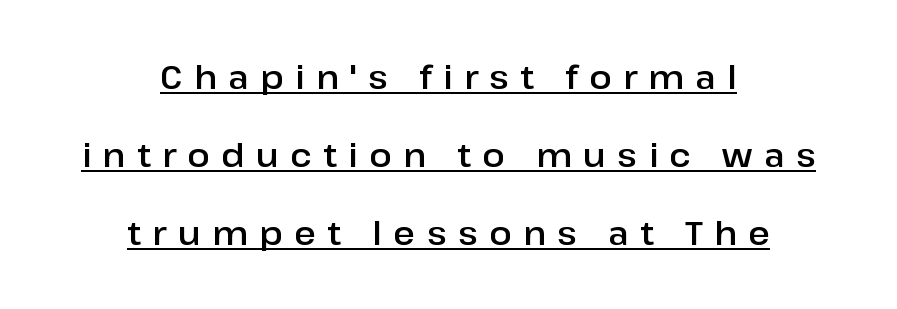
Whoever set this chose breathing room over compactness in the vertical rhythm. Glyph-to-glyph distance is far greater than everyday printed text. These lines are rendered in a variable-pitch font. Underlining? Definitely there.
